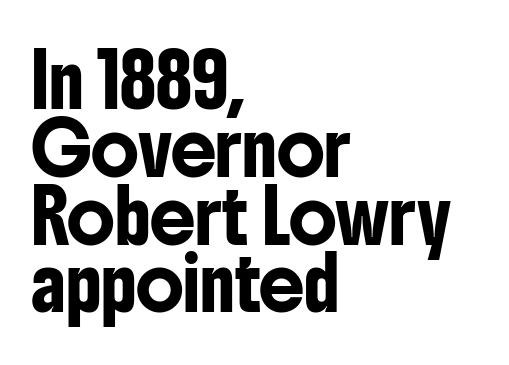
Do the characters align in a grid? No, the font is proportional. What kind of face is this? One without serifs — a sans. No extra tracking has been applied to these lines. Do the letters lean? They stand straight. Rows of type keep a routine distance in the vertical direction.
